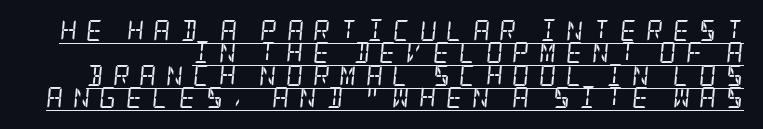
Q: Is the text bold? A: No.
Q: Is the text italic (slanted)? A: Yes, it leans right by about 5 degrees.
Q: Is the text underlined? A: Yes.
Q: Is the spacing between letters normal or unusually wide? A: Unusually wide.
Q: Is the spacing between lines tight, normal or loose? A: Tight.
